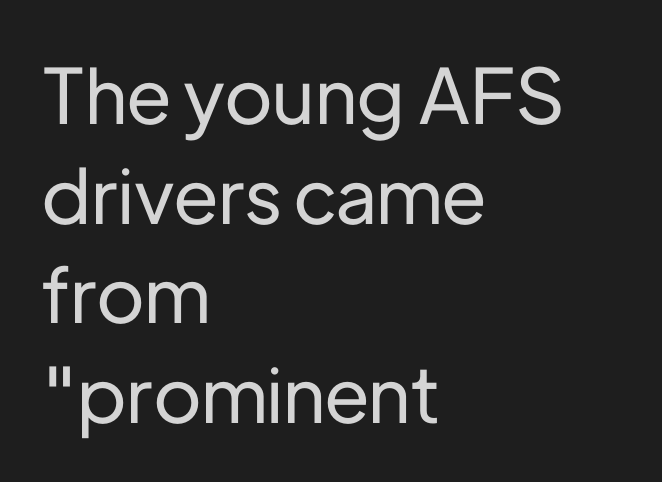
{"serif": "no", "italic": "no", "width": "normal", "stroke_contrast": "low", "x_height": "medium", "monospaced": "no", "underline": "no", "align": "left", "line_spacing": "normal", "line_spacing_ratio": 1.31, "letter_spacing": "normal", "letter_spacing_em": 0.0, "glyph_px": 76}
